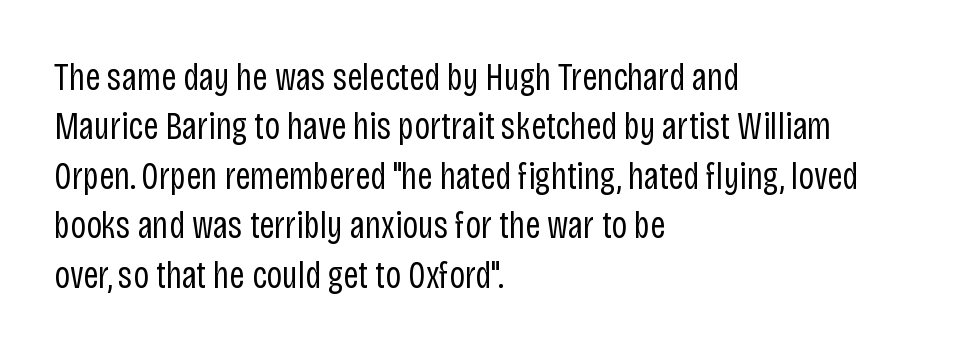
Notice how the stems are strictly vertical — no italics here. The lines in this sample share a left origin and differ only in where they stop. A light-to-regular cut is what we see here. If you measured baseline to baseline, you'd find a middling distance. Descenders hang freely into open space.
